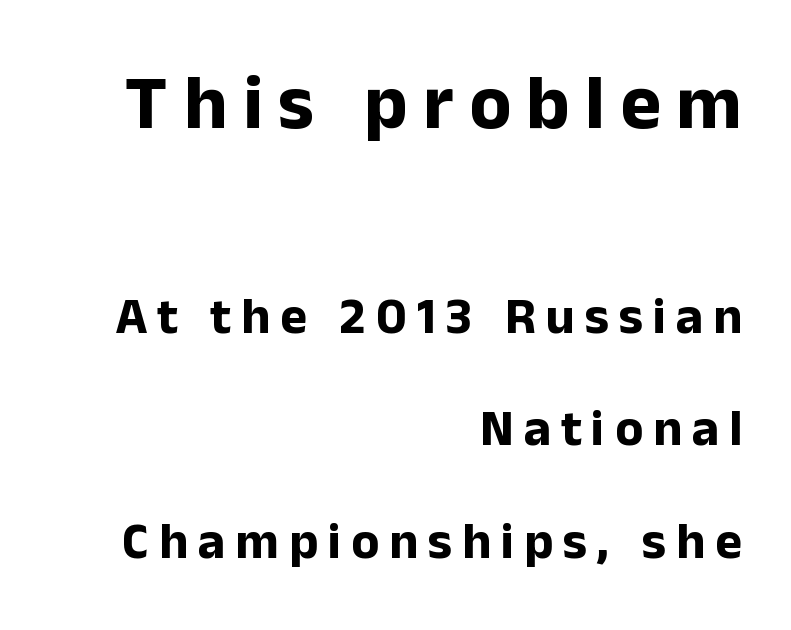
Which of the two is more prominent by size? The first, at the top. Lines of text with bare space underneath. Letter spacing: wide. Grotesque or geometric, the face here clearly has no serifs. As a designer I'd log this as weight 700, bold. A roman cut, with each character standing at attention.
